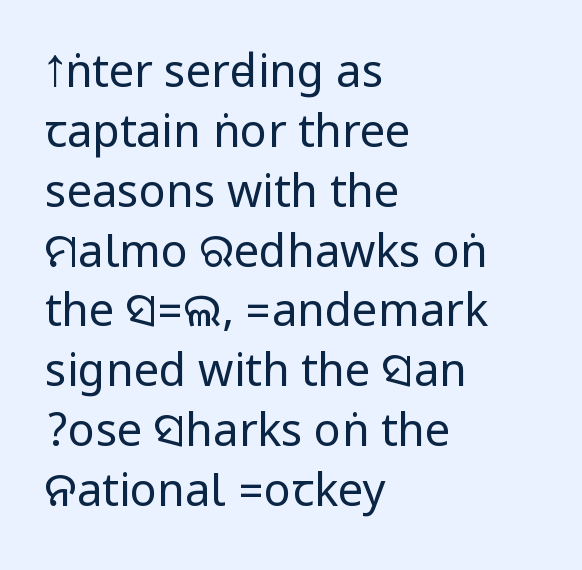
Vertical spacing — default. The lettering stays uniformly vertical, giving the passage a roman look. Font category for this specimen: sans-serif. The paragraph has a hard left edge and a soft right edge. A quiet, ordinary-to-light weight characterises the typeface. Tracking here is standard; glyphs follow each other at the usual distance.
